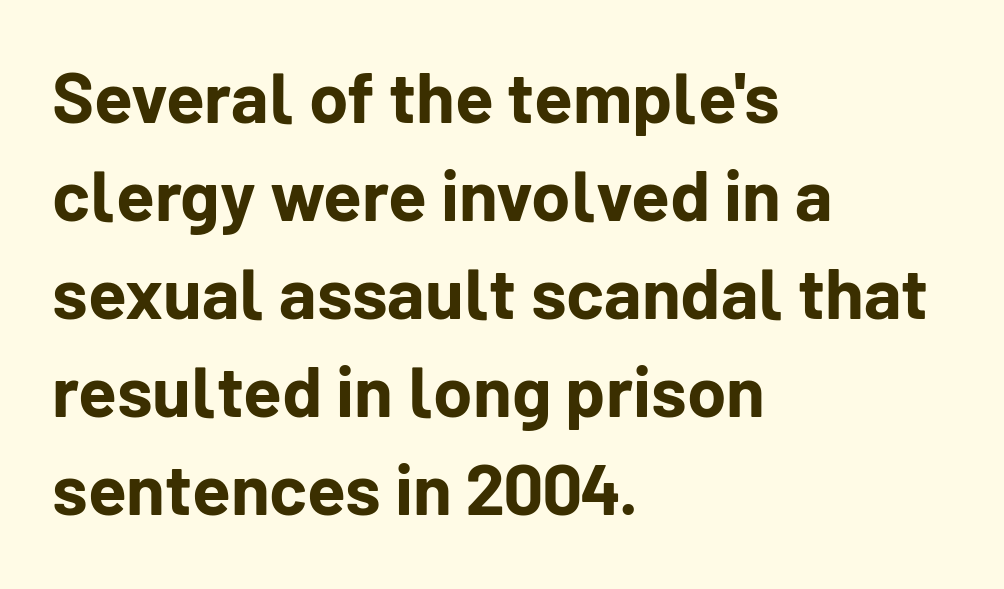
Q: Is the text bold? A: Yes.
Q: Is the text italic (slanted)? A: No, it is upright.
Q: Is the typeface a serif or a sans-serif typeface? A: Sans-serif.
Q: Is the text underlined? A: No.
Q: How is the paragraph aligned? A: Left-aligned.
Q: Is the spacing between letters normal or unusually wide? A: Normal.
Q: Is the spacing between lines tight, normal or loose? A: Normal.
Q: Width (condensed, normal, or wide)? A: Normal.
Q: Stroke contrast? A: Low.
Q: x-height? A: Medium.
Q: Monospaced? A: No.
